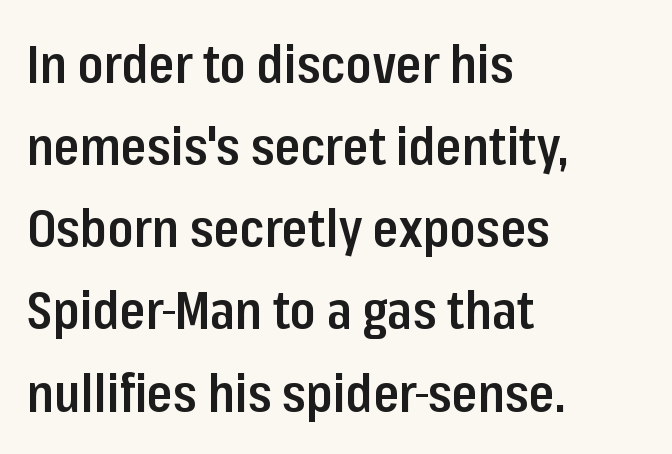
Q: Is the text bold? A: Semi-bold.
Q: Is the text italic (slanted)? A: No, it is upright.
Q: Is the typeface a serif or a sans-serif typeface? A: Sans-serif.
Q: Is the text underlined? A: No.
Q: How is the paragraph aligned? A: Left-aligned.
Q: Is the spacing between letters normal or unusually wide? A: Normal.
Q: Is the spacing between lines tight, normal or loose? A: Normal.
Q: Width (condensed, normal, or wide)? A: Condensed.
Q: Stroke contrast? A: Low.
Q: x-height? A: Medium.
Q: Monospaced? A: No.
